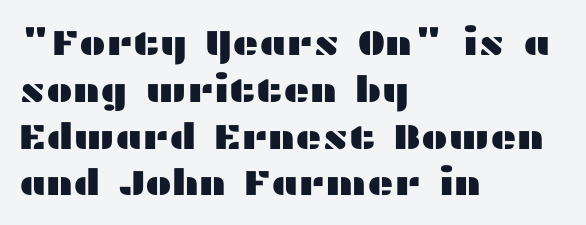
{"serif": "no", "italic": "no", "width": "wide", "stroke_contrast": "medium", "x_height": "medium", "monospaced": "no", "underline": "no", "align": "left", "line_spacing": "normal", "line_spacing_ratio": 1.3, "letter_spacing": "normal", "letter_spacing_em": 0.0, "glyph_px": 36}
